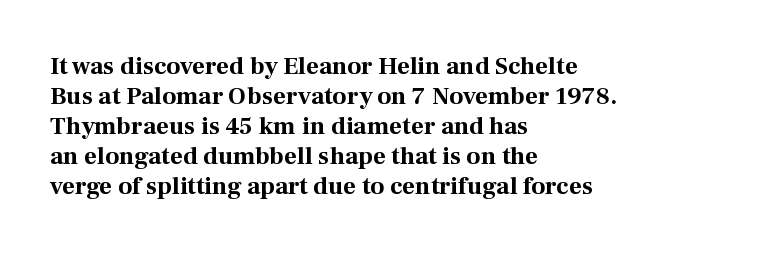
Default kerning and tracking; the words read as compact shapes. The letters stand upright; this is a roman face. Pretty heavy lettering here — definitely bold. The words here are not underlined.
